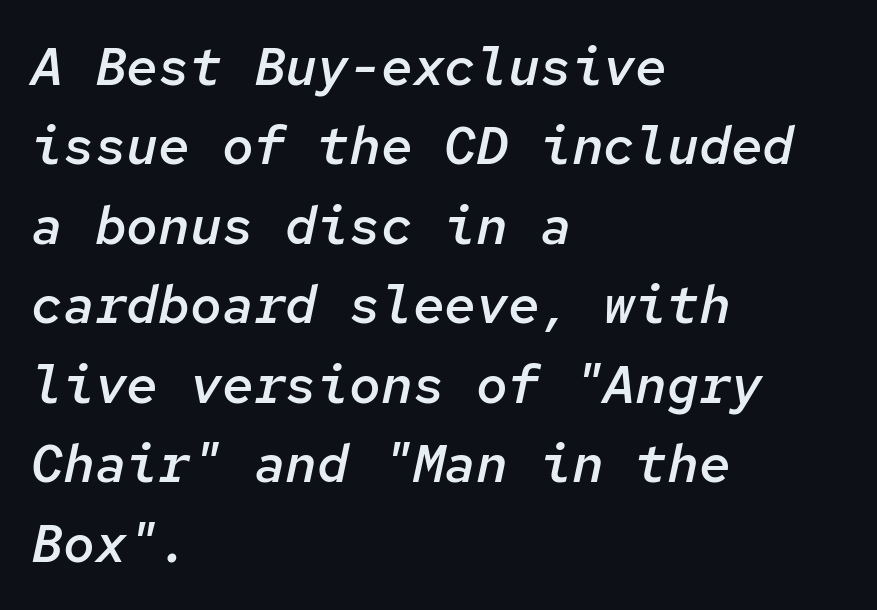
The image shows 53 px semibold type, italic (leaning right), monospaced; set left-aligned, normal line spacing (1.5x), normal letter spacing, not underlined; low stroke contrast and a medium x-height.
